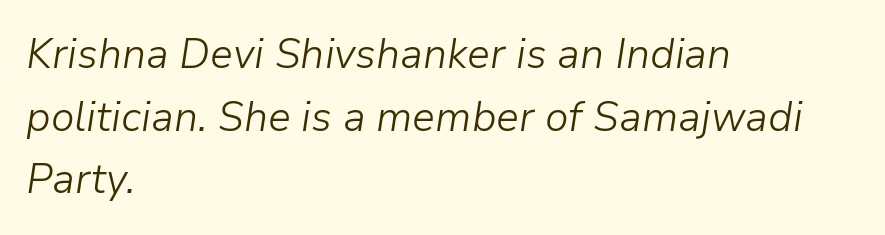
The image shows 41 px light type, italic (leaning right); set left-aligned, normal line spacing (1.53x), normal letter spacing, not underlined; low stroke contrast and a medium x-height.
